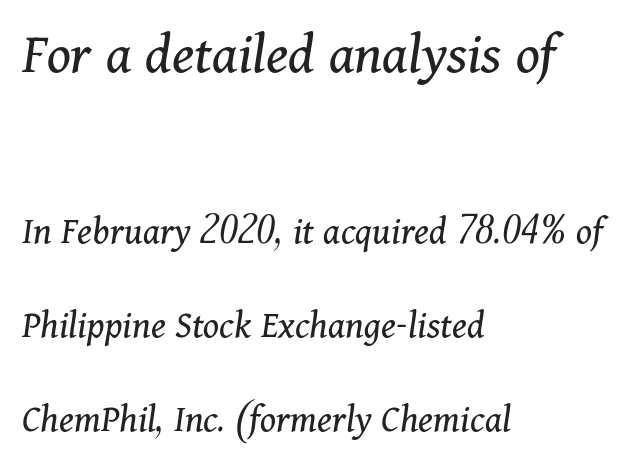
{"serif": "yes", "italic": "yes", "lean": "right", "slant_degrees": 11, "bold": "no", "weight": "regular", "width": "normal", "stroke_contrast": "medium", "x_height": "medium", "monospaced": "no", "underline": "no", "align": "left", "line_spacing": "loose", "line_spacing_ratio": 2.34, "letter_spacing": "normal", "letter_spacing_em": 0.0, "larger_block": "first", "size_ratio": 1.5, "glyph_px": 60}
